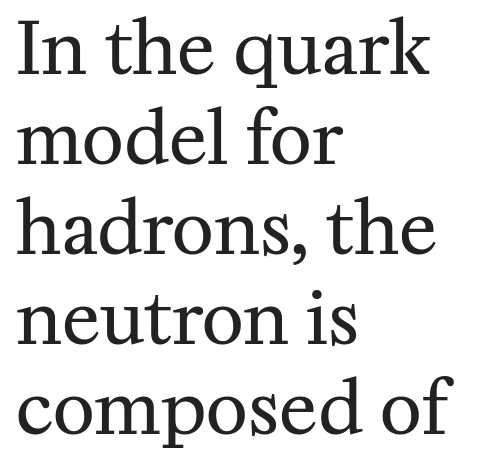
{"serif": "yes", "italic": "no", "bold": "no", "weight": "regular", "width": "normal", "stroke_contrast": "medium", "x_height": "medium", "monospaced": "no", "underline": "no", "align": "left", "line_spacing": "normal", "line_spacing_ratio": 1.25, "letter_spacing": "normal", "letter_spacing_em": 0.0, "glyph_px": 72}
